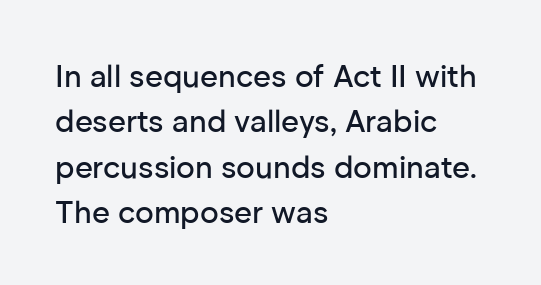
Q: Is the text italic (slanted)? A: No, it is upright.
Q: Is the typeface a serif or a sans-serif typeface? A: Sans-serif.
Q: Is the text underlined? A: No.
Q: How is the paragraph aligned? A: Left-aligned.
Q: Is the spacing between letters normal or unusually wide? A: Normal.
Q: Is the spacing between lines tight, normal or loose? A: Normal.
Q: Width (condensed, normal, or wide)? A: Normal.
Q: Stroke contrast? A: Low.
Q: x-height? A: Medium.
Q: Monospaced? A: No.
